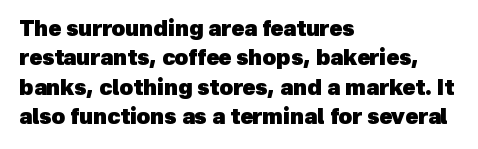
The image shows 21 px bold type; set left-aligned, normal line spacing (1.4x), normal letter spacing, not underlined.
